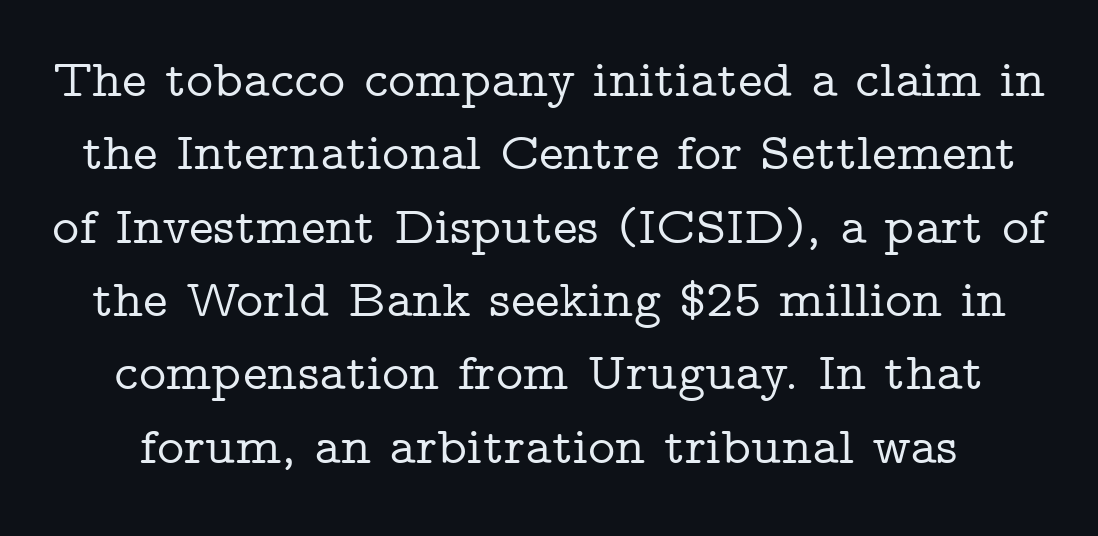
The image shows 52 px wide serif type, upright; set normal line spacing (1.41x), normal letter spacing, not underlined; low stroke contrast and a medium x-height.
